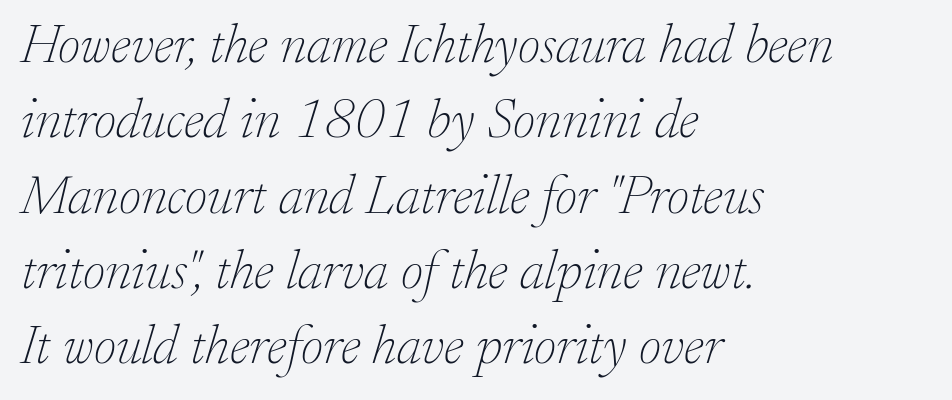
The image shows 55 px thin serif type, italic (leaning right); set left-aligned, normal line spacing (1.37x), normal letter spacing, not underlined; low stroke contrast and a small x-height.
